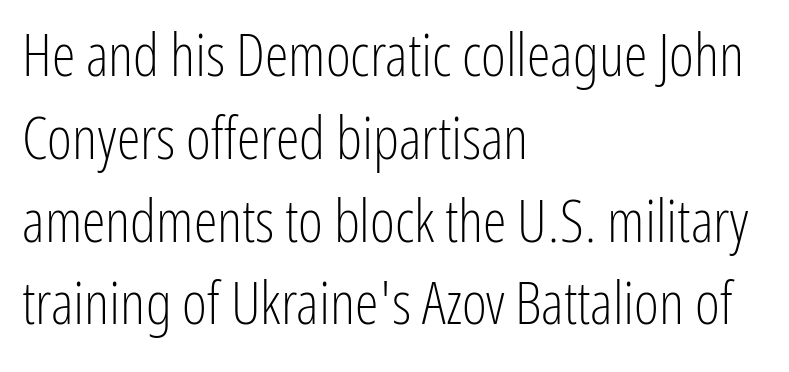
{"serif": "no", "italic": "no", "bold": "no", "weight": "light", "width": "condensed", "stroke_contrast": "low", "x_height": "medium", "monospaced": "no", "underline": "no", "align": "left", "line_spacing": "normal", "line_spacing_ratio": 1.38, "letter_spacing": "normal", "letter_spacing_em": 0.0, "glyph_px": 60}
